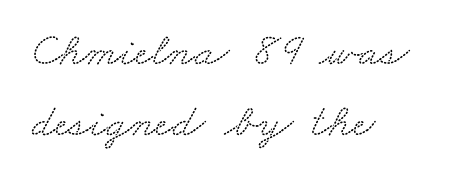
Is this a fixed-width face? No — the glyphs have proportional, varying widths. The ragged edge is on the right, which tells us the setting is flush left. Lines of text with bare space underneath. This rendering employs a face with finishing strokes, i.e., a serif. The designer left line spacing at the default. In terms of letterspacing, this is plain default setting.
